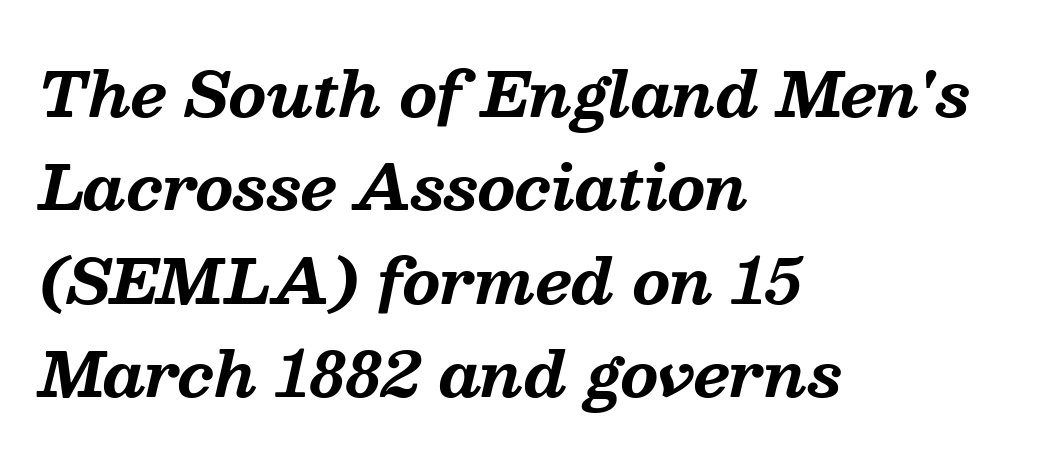
Q: Is the text bold? A: Yes.
Q: Is the text italic (slanted)? A: Yes, it leans right by about 13 degrees.
Q: Is the typeface a serif or a sans-serif typeface? A: Serif.
Q: Is the text underlined? A: No.
Q: How is the paragraph aligned? A: Left-aligned.
Q: Is the spacing between letters normal or unusually wide? A: Normal.
Q: Is the spacing between lines tight, normal or loose? A: Normal.
Q: Width (condensed, normal, or wide)? A: Normal.
Q: Stroke contrast? A: Medium.
Q: x-height? A: Medium.
Q: Monospaced? A: No.
